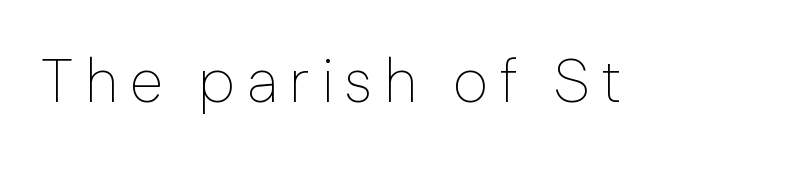
{"serif": "no", "italic": "no", "bold": "no", "weight": "thin", "width": "normal", "stroke_contrast": "low", "x_height": "medium", "monospaced": "no", "underline": "no", "glyph_px": 61}
